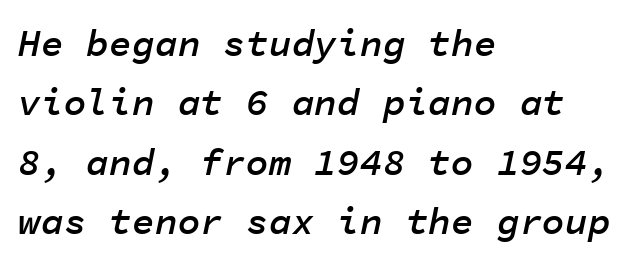
Q: Is the text bold? A: Semi-bold.
Q: Is the text italic (slanted)? A: Yes, it leans right by about 11 degrees.
Q: Is the text underlined? A: No.
Q: How is the paragraph aligned? A: Left-aligned.
Q: Is the spacing between letters normal or unusually wide? A: Normal.
Q: Is the spacing between lines tight, normal or loose? A: Normal.
Q: Width (condensed, normal, or wide)? A: Normal.
Q: Stroke contrast? A: Low.
Q: x-height? A: Medium.
Q: Monospaced? A: Yes.
